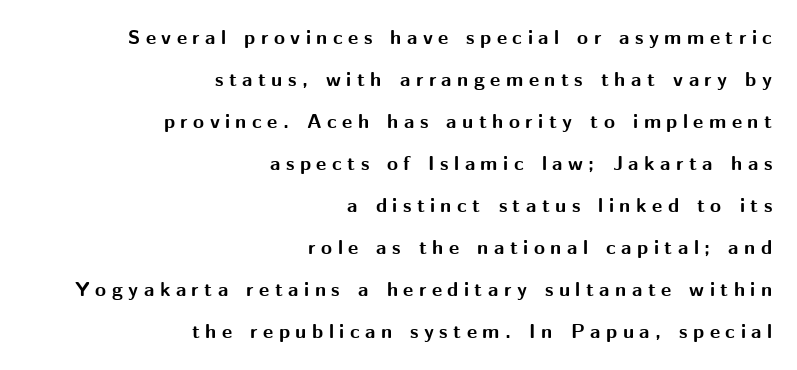
{"italic": "no", "bold": "yes", "underline": "no", "align": "right", "line_spacing": "loose", "line_spacing_ratio": 2.1, "letter_spacing": "wide", "letter_spacing_em": 0.27, "glyph_px": 20}
